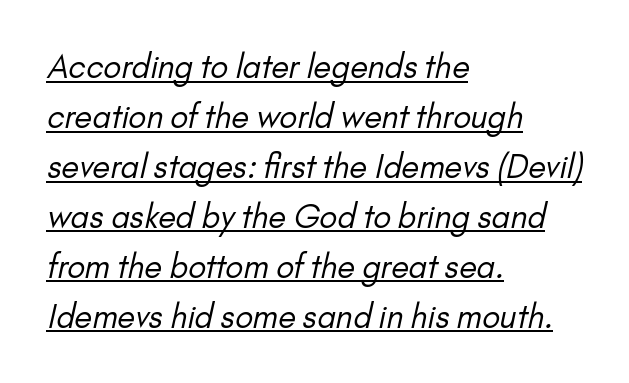
{"serif": "no", "bold": "no", "weight": "regular", "width": "normal", "stroke_contrast": "low", "x_height": "small", "monospaced": "no", "underline": "yes", "align": "left", "line_spacing": "normal", "line_spacing_ratio": 1.56, "letter_spacing": "normal", "letter_spacing_em": 0.0, "glyph_px": 32}
